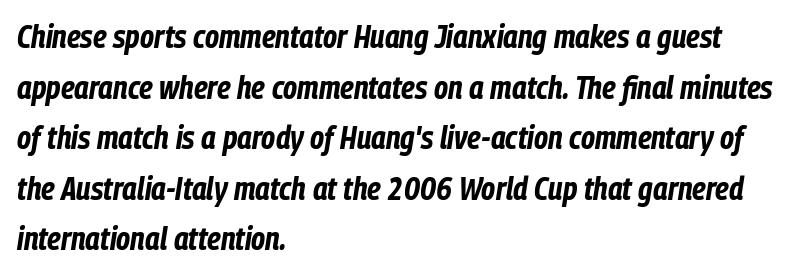
The image shows 32 px bold, condensed type, italic (leaning right); set left-aligned, normal line spacing (1.58x), normal letter spacing, not underlined; low stroke contrast and a medium x-height.
